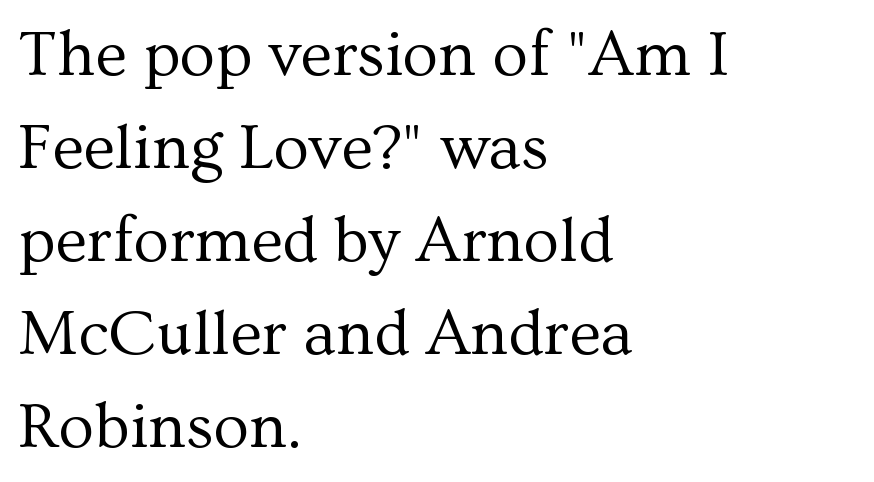
The rendering uses natural spacing where letterforms have individual widths. Nobody touched the tracking dial on this one. The lettering stays uniformly vertical, giving the passage a roman look. Where is the straight margin? On the left.
